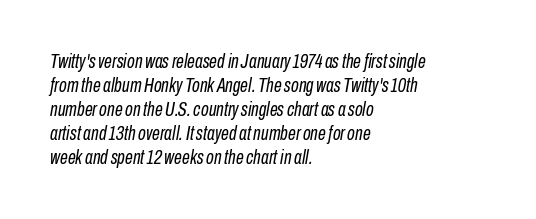
Q: Is the text bold? A: No.
Q: Is the text italic (slanted)? A: Yes, it leans right by about 10 degrees.
Q: Is the text underlined? A: No.
Q: How is the paragraph aligned? A: Left-aligned.
Q: Is the spacing between letters normal or unusually wide? A: Normal.
